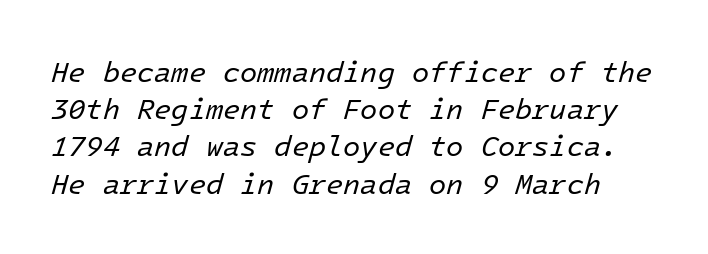
The image shows 28 px regular-weight type, italic (leaning right); set normal line spacing (1.33x), normal letter spacing, not underlined; low stroke contrast and a medium x-height.
